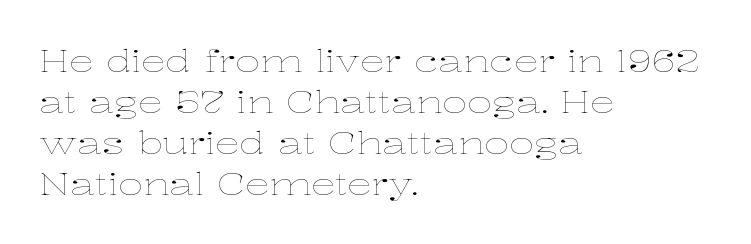
The image shows 31 px thin, wide type, upright; set left-aligned, normal line spacing (1.32x), normal letter spacing, not underlined; low stroke contrast and a medium x-height.
